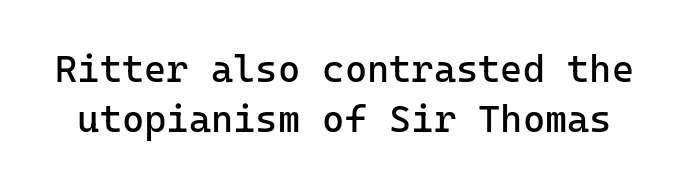
Q: Is the text bold? A: No.
Q: Is the text italic (slanted)? A: No, it is upright.
Q: Is the typeface a serif or a sans-serif typeface? A: Sans-serif.
Q: Is the text underlined? A: No.
Q: Is the spacing between letters normal or unusually wide? A: Normal.
Q: Is the spacing between lines tight, normal or loose? A: Normal.
Q: Width (condensed, normal, or wide)? A: Normal.
Q: Stroke contrast? A: Low.
Q: x-height? A: Medium.
Q: Monospaced? A: Yes.
